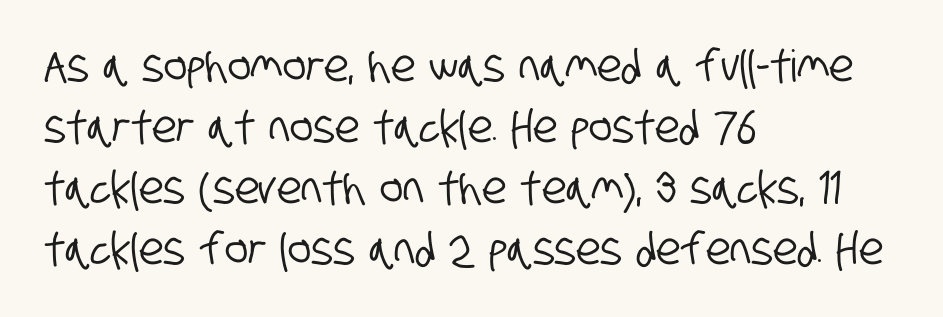
The image shows 44 px condensed sans-serif type; set left-aligned, normal line spacing (1.39x), normal letter spacing, not underlined; low stroke contrast and a large x-height.
